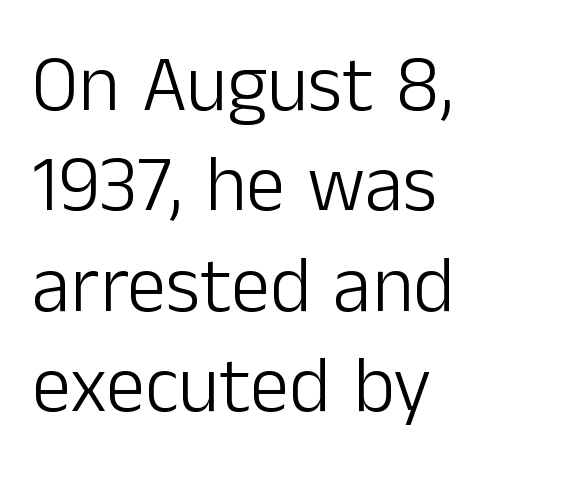
{"serif": "no", "italic": "no", "bold": "no", "weight": "light", "width": "normal", "stroke_contrast": "low", "x_height": "medium", "monospaced": "no", "underline": "no", "align": "left", "line_spacing": "normal", "line_spacing_ratio": 1.27, "letter_spacing": "normal", "letter_spacing_em": 0.0, "glyph_px": 79}
